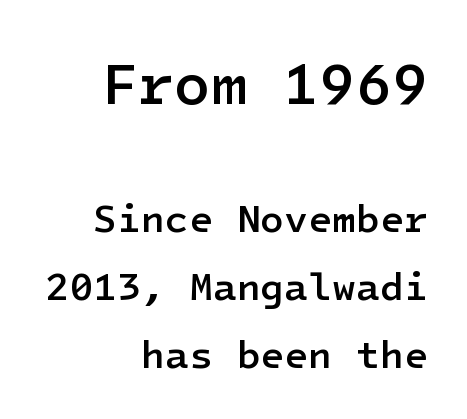
Q: Is the text bold? A: Semi-bold.
Q: Is the text italic (slanted)? A: No, it is upright.
Q: Is the typeface a serif or a sans-serif typeface? A: Sans-serif.
Q: Is the text underlined? A: No.
Q: How is the paragraph aligned? A: Right-aligned.
Q: Is the spacing between letters normal or unusually wide? A: Normal.
Q: Which block of text is set in a larger size, the first (top) or the second (bottom)? A: The first (top) one.
Q: Width (condensed, normal, or wide)? A: Normal.
Q: Stroke contrast? A: Low.
Q: x-height? A: Medium.
